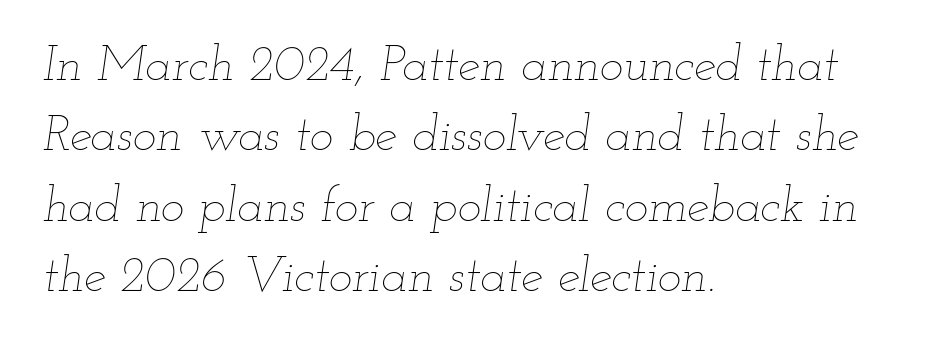
Q: Is the text bold? A: No.
Q: Is the text italic (slanted)? A: Yes, it leans right by about 12 degrees.
Q: Is the text underlined? A: No.
Q: How is the paragraph aligned? A: Left-aligned.
Q: Is the spacing between letters normal or unusually wide? A: Normal.
Q: Is the spacing between lines tight, normal or loose? A: Normal.
Q: Width (condensed, normal, or wide)? A: Wide.
Q: Stroke contrast? A: Low.
Q: x-height? A: Small.
Q: Monospaced? A: No.
